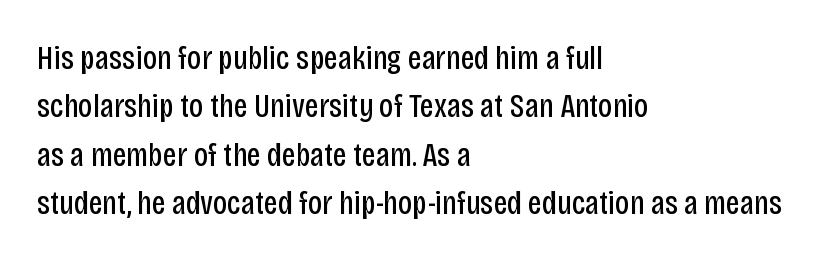
The image shows 34 px regular-weight, condensed sans-serif type, upright; set left-aligned, normal line spacing (1.42x), normal letter spacing, not underlined; low stroke contrast and a large x-height.
